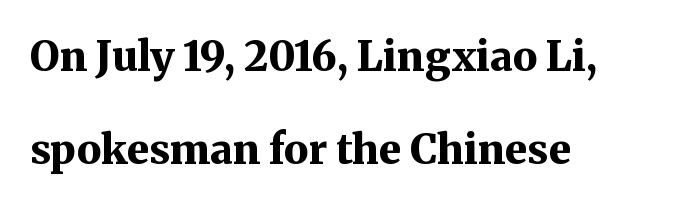
Do the characters align in a grid? No, the font is proportional. Caption: bold face, heavy strokes. Each line starts at the same left margin while the right side varies. Every character sits straight up, as roman type does. Is there much room between lines? Yes — plenty of vertical air separates them. Old-style or modern, the face here clearly has serifs.
